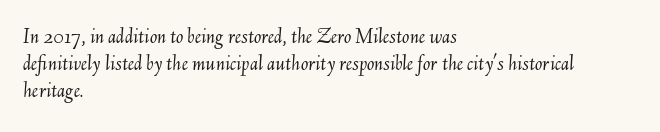
The image shows 22 px text type, italic (leaning right); set left-aligned, line spacing 1.23x, normal letter spacing, not underlined.
